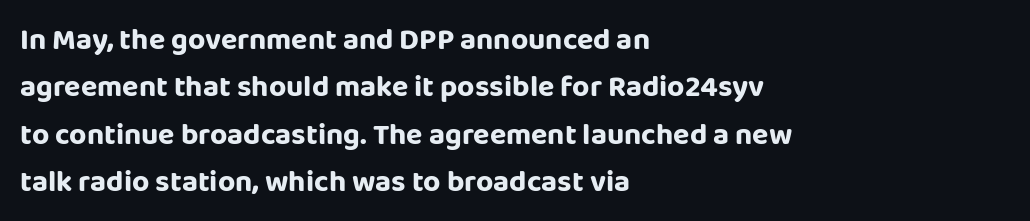
The image shows 30 px sans-serif type, upright; set left-aligned, normal line spacing (1.58x), normal letter spacing, not underlined; low stroke contrast and a large x-height.
